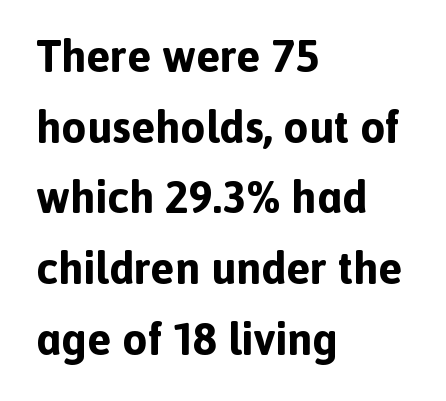
The image shows 45 px bold sans-serif type, upright; set left-aligned, normal line spacing (1.57x), normal letter spacing, not underlined; a medium x-height.
